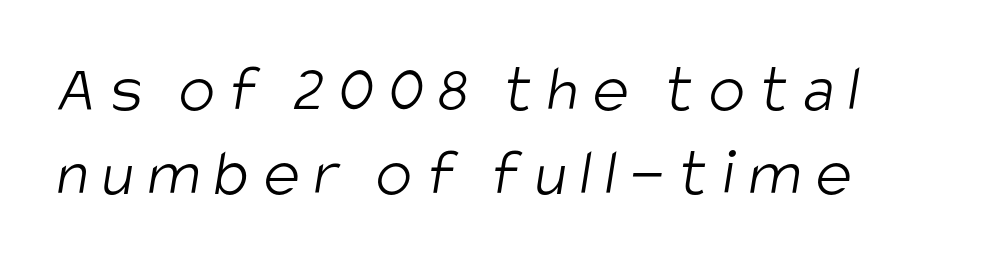
The image shows 68 px light, condensed sans-serif type; set line spacing 1.23x, unusually wide letter spacing (+0.21 em), not underlined; low stroke contrast and a large x-height.
